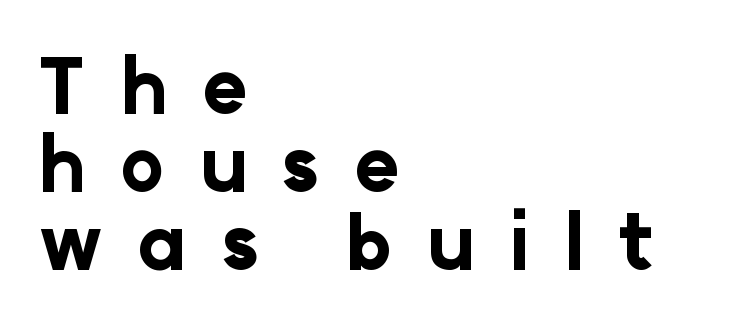
Q: Is the text bold? A: Yes.
Q: Is the text italic (slanted)? A: No, it is upright.
Q: Is the typeface a serif or a sans-serif typeface? A: Sans-serif.
Q: Is the text underlined? A: No.
Q: How is the paragraph aligned? A: Left-aligned.
Q: Is the spacing between letters normal or unusually wide? A: Unusually wide.
Q: Is the spacing between lines tight, normal or loose? A: Tight.
Q: Width (condensed, normal, or wide)? A: Normal.
Q: Stroke contrast? A: Low.
Q: x-height? A: Medium.
Q: Monospaced? A: No.
